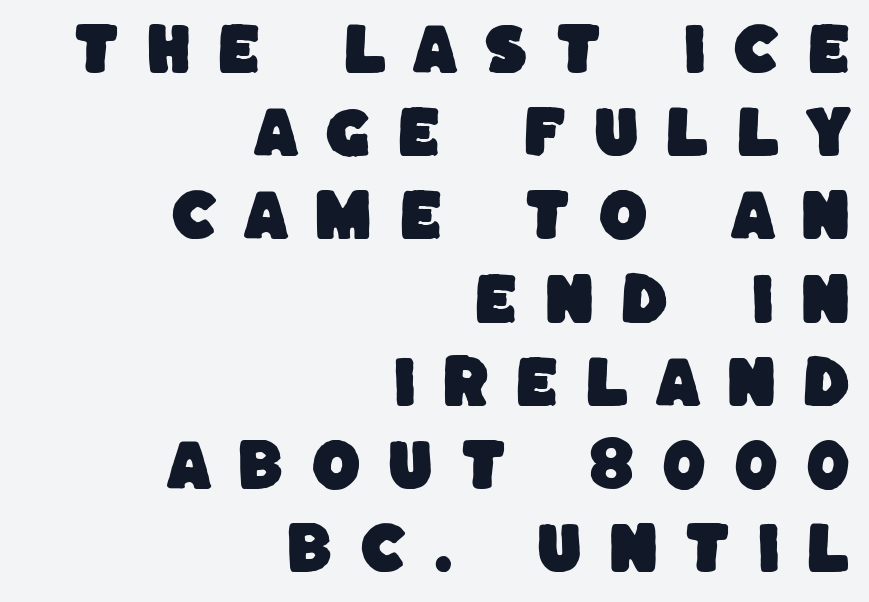
No word sits above an underline. Note the varied advance widths — an 'i' is clearly narrower than an 'm'. Is the block centered? No — it sits flush against the right margin. The designer went with a sans here, leaving each stem footless. Regarding leading, the lines here are spaced in the standard way. The passage shown has open, widely tracked lettering throughout.
